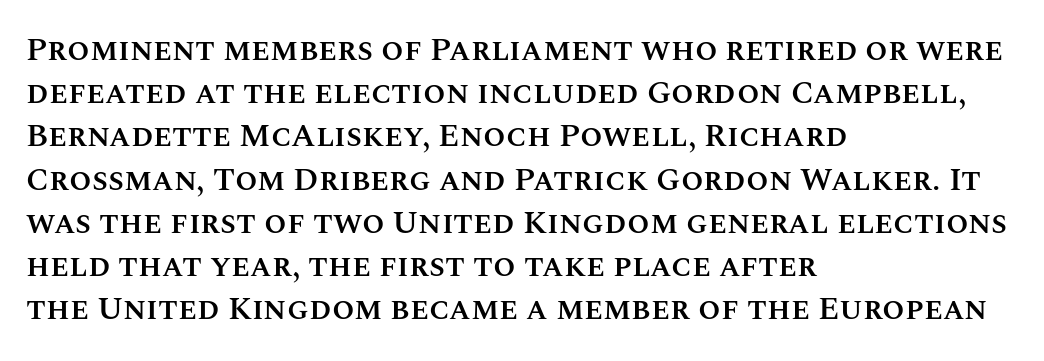
The image shows 32 px semibold type, upright; set left-aligned, normal line spacing (1.35x), normal letter spacing, not underlined; medium stroke contrast and a large x-height.
